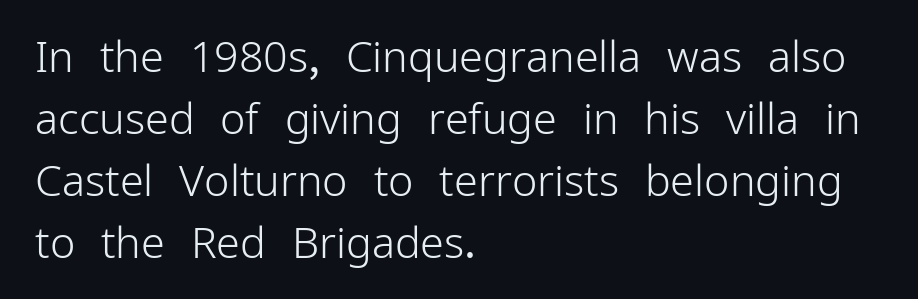
{"serif": "no", "italic": "no", "bold": "no", "weight": "light", "width": "normal", "stroke_contrast": "low", "x_height": "medium", "monospaced": "no", "underline": "no", "align": "left", "line_spacing": "normal", "line_spacing_ratio": 1.44, "letter_spacing": "normal", "letter_spacing_em": 0.0, "glyph_px": 43}
